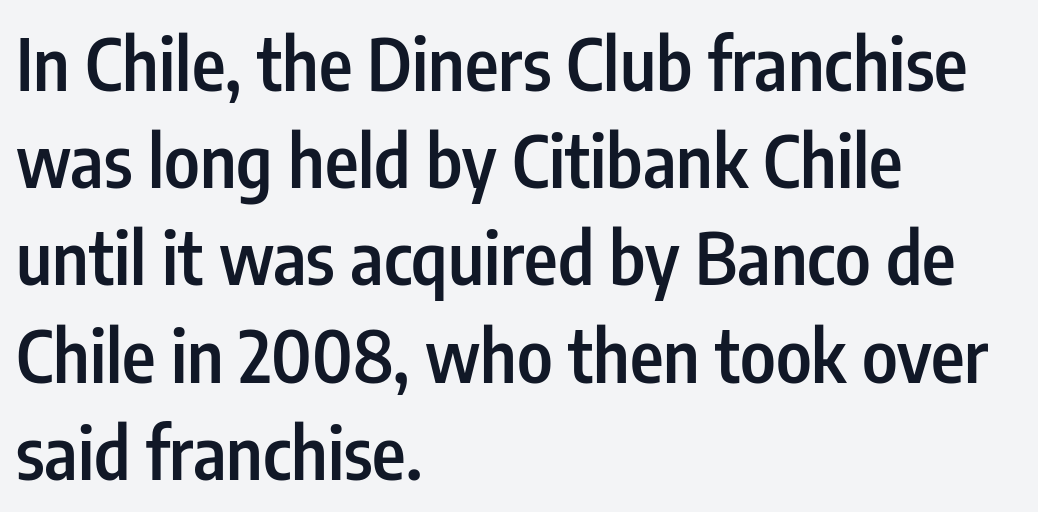
Each word holds together tightly as a unit, with standard inter-letter gaps. Designer's note — italics off, roman on. Normally led — the rows are evenly, conventionally spaced. Every row of glyphs begins at an identical x-position on the left. Is this a sans? Yes — the strokes have no serifs. The strip under each line holds only bare page.
